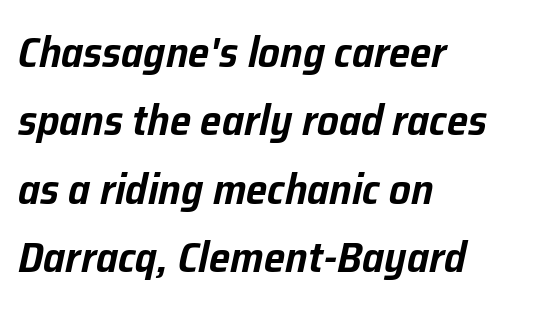
{"italic": "yes", "lean": "right", "slant_degrees": 12, "width": "normal", "stroke_contrast": "low", "x_height": "medium", "monospaced": "no", "underline": "no", "align": "left", "line_spacing": "normal", "line_spacing_ratio": 1.59, "letter_spacing": "normal", "letter_spacing_em": 0.0, "glyph_px": 43}
